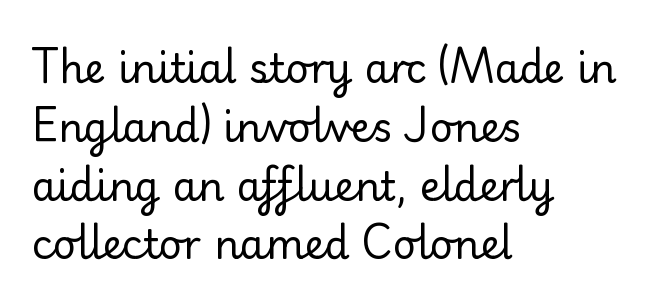
Q: Is the text bold? A: No.
Q: Is the text italic (slanted)? A: No, it is upright.
Q: Is the typeface a serif or a sans-serif typeface? A: Sans-serif.
Q: Is the text underlined? A: No.
Q: How is the paragraph aligned? A: Left-aligned.
Q: Is the spacing between letters normal or unusually wide? A: Normal.
Q: Is the spacing between lines tight, normal or loose? A: Normal.
Q: Width (condensed, normal, or wide)? A: Normal.
Q: Stroke contrast? A: Low.
Q: x-height? A: Small.
Q: Monospaced? A: No.
